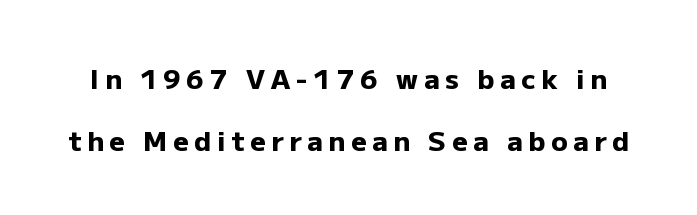
The image shows 27 px bold type, upright; set loose line spacing (2.3x), unusually wide letter spacing (+0.21 em), not underlined.
